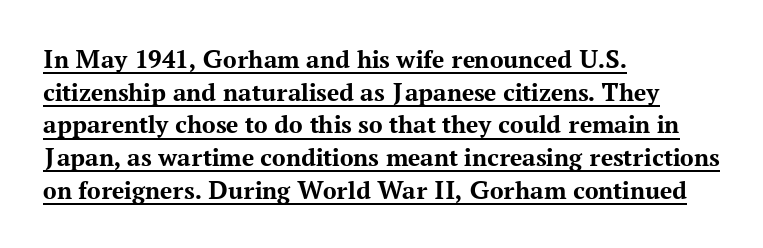
Is there any slant? The stems are plumb. The rendering keeps characters at their native spacing. The passage is arranged the way most books set body copy — flush left. A full-strength bold gives these letters their thick strokes. Underlined type.
